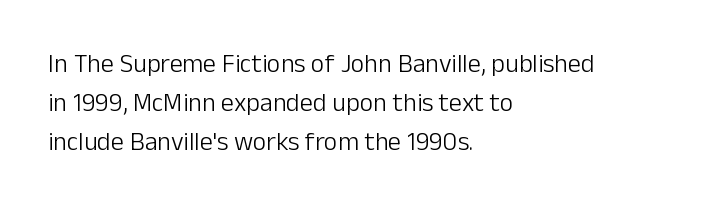
The image shows 26 px text type, upright; set left-aligned, normal line spacing (1.5x), normal letter spacing, not underlined.
